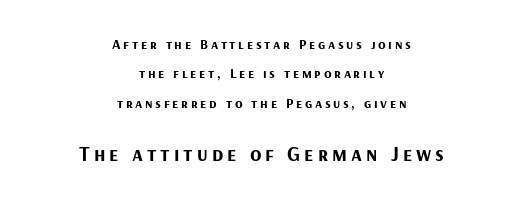
{"italic": "no", "bold": "yes", "underline": "no", "align": "center", "line_spacing": "loose", "line_spacing_ratio": 2.09, "larger_block": "second", "size_ratio": 1.5, "glyph_px": 21}
